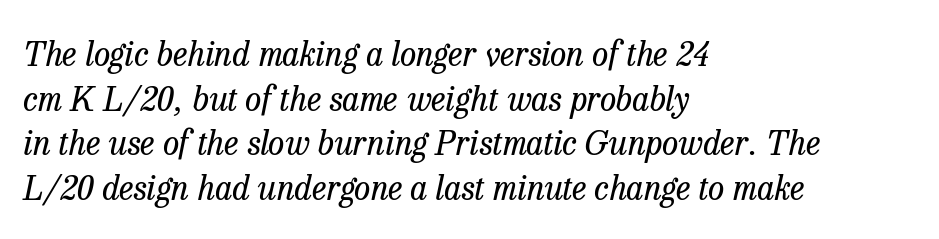
The lettering tilts uniformly, giving the passage an italic look. Each letter keeps its own natural width here, so spacing adapts to shape. Quick note: interline space is typical. Quick note: underline off. A student would call this left alignment; a typographer would say flush left, rag right.
